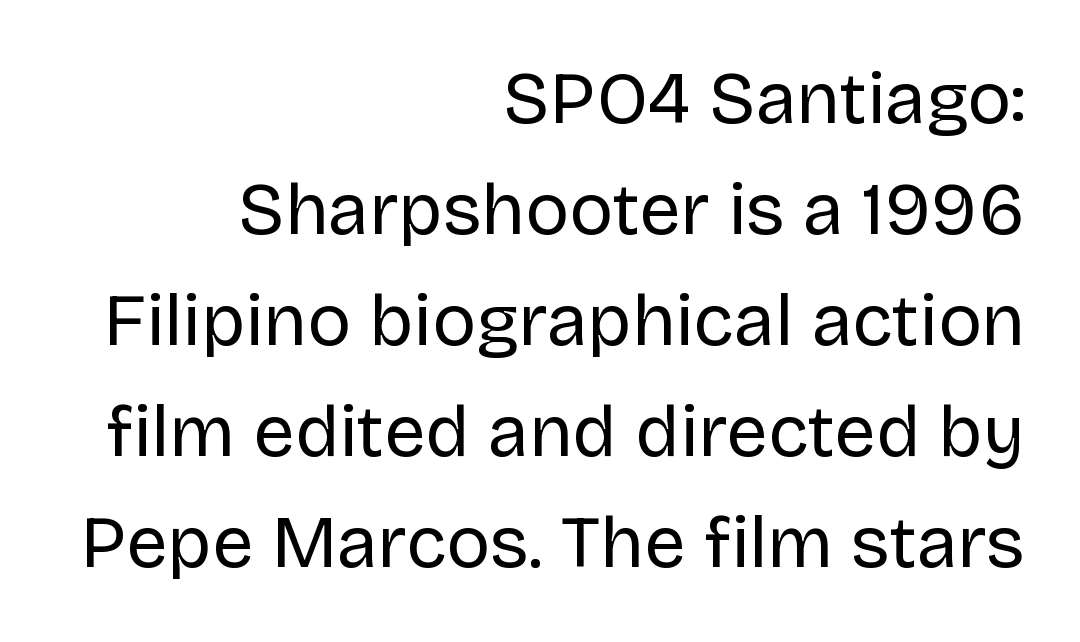
Q: Is the text bold? A: No.
Q: Is the text italic (slanted)? A: No, it is upright.
Q: Is the typeface a serif or a sans-serif typeface? A: Sans-serif.
Q: Is the text underlined? A: No.
Q: How is the paragraph aligned? A: Right-aligned.
Q: Is the spacing between letters normal or unusually wide? A: Normal.
Q: Is the spacing between lines tight, normal or loose? A: Normal.
Q: Width (condensed, normal, or wide)? A: Normal.
Q: Stroke contrast? A: Low.
Q: x-height? A: Large.
Q: Monospaced? A: No.
